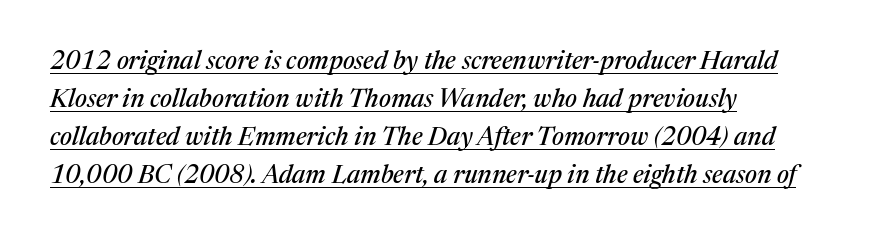
Q: Is the text italic (slanted)? A: Yes, it leans right by about 17 degrees.
Q: Is the text underlined? A: Yes.
Q: How is the paragraph aligned? A: Left-aligned.
Q: Is the spacing between letters normal or unusually wide? A: Normal.
Q: Is the spacing between lines tight, normal or loose? A: Normal.
